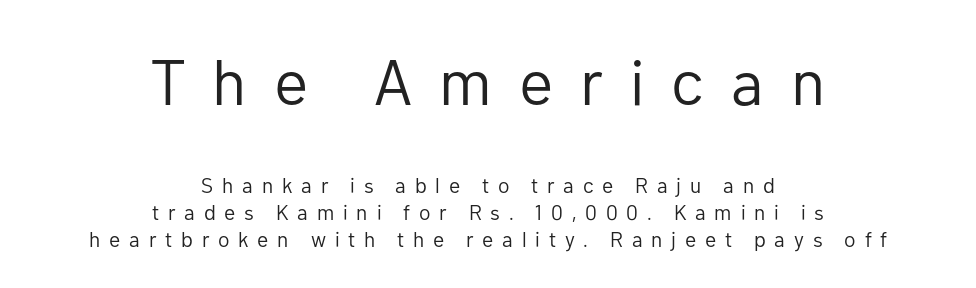
The letterforms stand isolated, each surrounded by extra space. The rendering uses natural spacing where letterforms have individual widths. Compare the two chunks: the upper has the greater cap height. In CSS terms this would be text-align: center. Every stem runs plumb, perpendicular to the baseline. A quiet, ordinary-to-light weight characterises the typeface.
